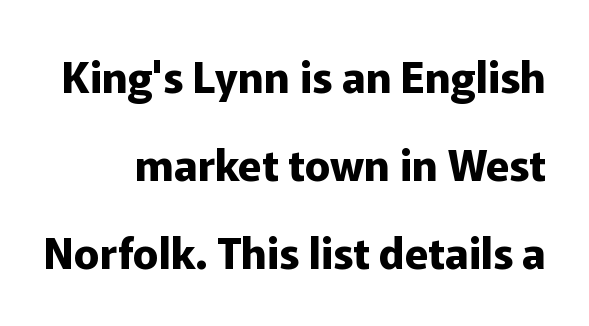
Q: Is the text bold? A: Yes.
Q: Is the text italic (slanted)? A: No, it is upright.
Q: Is the typeface a serif or a sans-serif typeface? A: Sans-serif.
Q: Is the text underlined? A: No.
Q: Is the spacing between letters normal or unusually wide? A: Normal.
Q: Is the spacing between lines tight, normal or loose? A: Loose.
Q: Width (condensed, normal, or wide)? A: Normal.
Q: Stroke contrast? A: Low.
Q: x-height? A: Medium.
Q: Monospaced? A: No.
